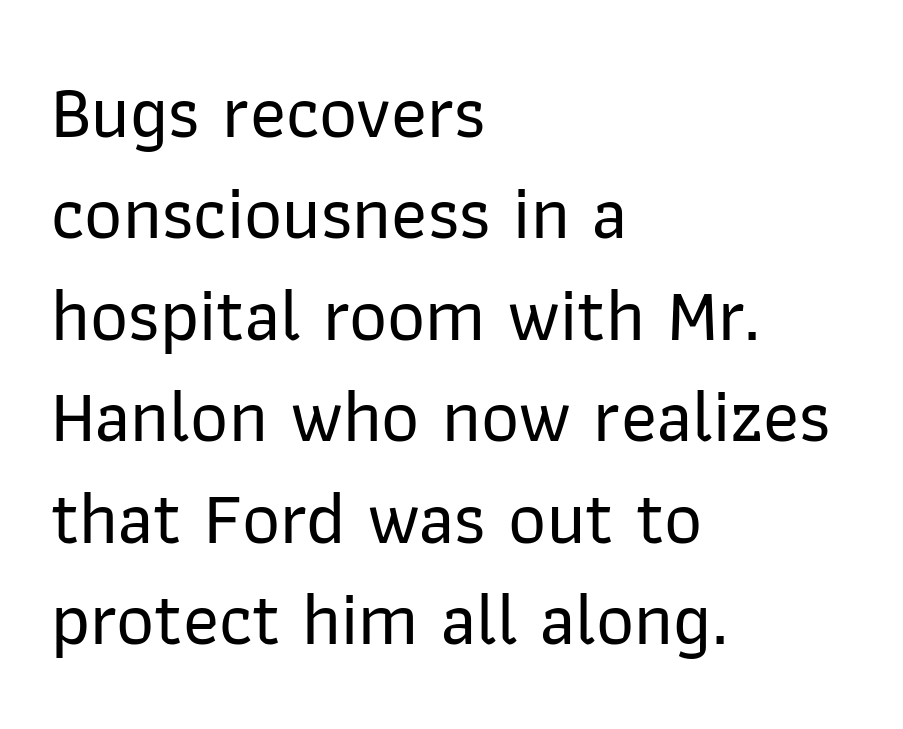
Q: Is the text italic (slanted)? A: No, it is upright.
Q: Is the typeface a serif or a sans-serif typeface? A: Sans-serif.
Q: Is the text underlined? A: No.
Q: How is the paragraph aligned? A: Left-aligned.
Q: Is the spacing between letters normal or unusually wide? A: Normal.
Q: Is the spacing between lines tight, normal or loose? A: Normal.
Q: Width (condensed, normal, or wide)? A: Normal.
Q: Stroke contrast? A: Low.
Q: x-height? A: Medium.
Q: Monospaced? A: No.
